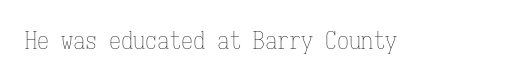
Q: Is the text bold? A: No.
Q: Is the text italic (slanted)? A: No, it is upright.
Q: Is the text underlined? A: No.
Q: Is the spacing between letters normal or unusually wide? A: Normal.
